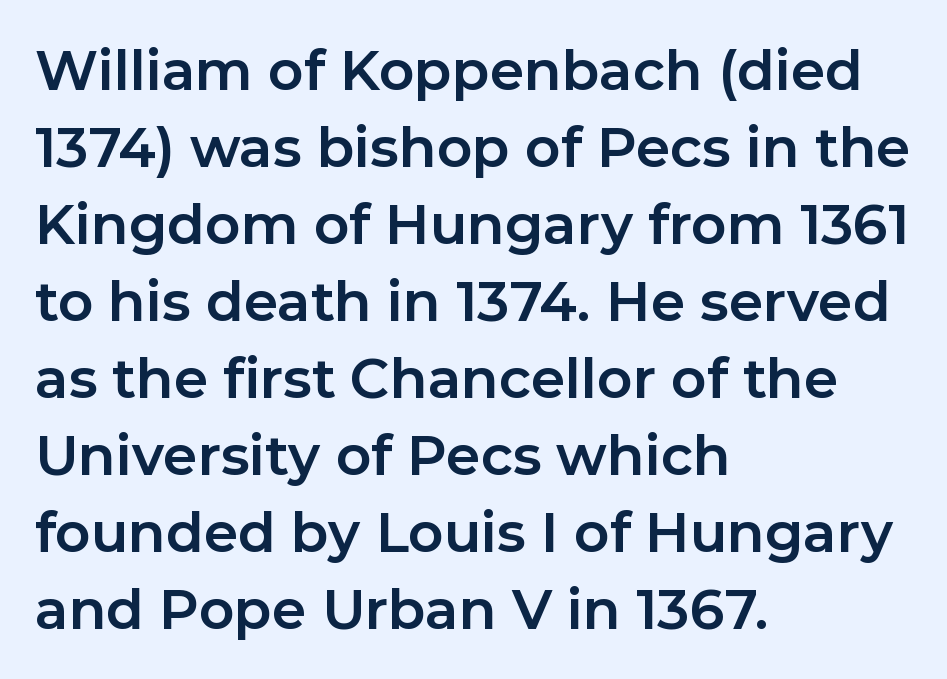
Q: Is the text bold? A: Yes.
Q: Is the text italic (slanted)? A: No, it is upright.
Q: Is the typeface a serif or a sans-serif typeface? A: Sans-serif.
Q: Is the text underlined? A: No.
Q: How is the paragraph aligned? A: Left-aligned.
Q: Is the spacing between letters normal or unusually wide? A: Normal.
Q: Is the spacing between lines tight, normal or loose? A: Normal.
Q: Width (condensed, normal, or wide)? A: Normal.
Q: Stroke contrast? A: Low.
Q: x-height? A: Medium.
Q: Monospaced? A: No.
